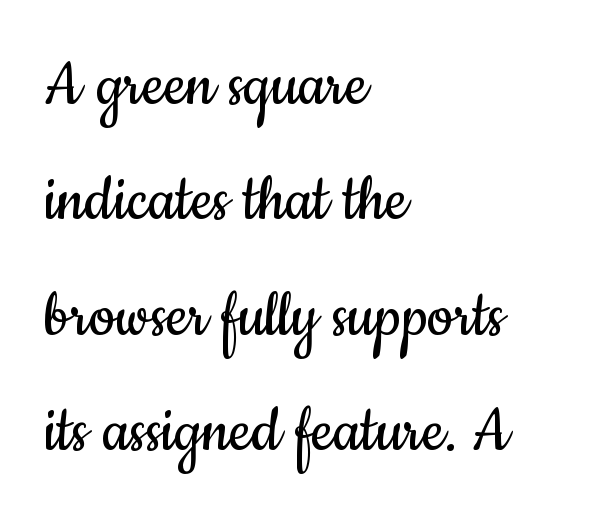
{"serif": "no", "bold": "no", "weight": "regular", "width": "condensed", "stroke_contrast": "low", "x_height": "small", "monospaced": "no", "underline": "no", "align": "left", "line_spacing": "normal", "line_spacing_ratio": 1.56, "letter_spacing": "normal", "letter_spacing_em": 0.0, "glyph_px": 74}
